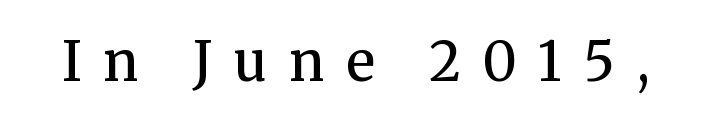
The image shows 54 px regular-weight serif type, upright; set unusually wide letter spacing (+0.4 em), not underlined; medium stroke contrast and a medium x-height.
